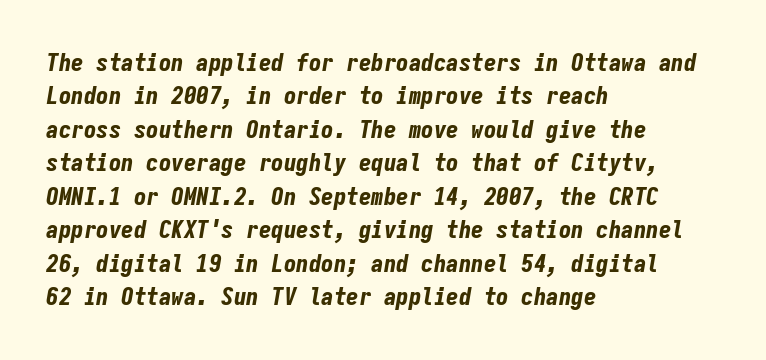
A typesetter would call this zero additional tracking. This is oblique type, the kind used for emphasis or titles. Each new line begins a customary step beneath the previous one. Descender tails drop into unmarked territory.
